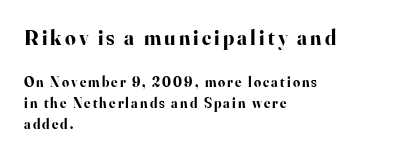
{"italic": "no", "bold": "yes", "underline": "no", "align": "left", "line_spacing": "normal", "line_spacing_ratio": 1.52, "larger_block": "first", "size_ratio": 1.5, "glyph_px": 21}
